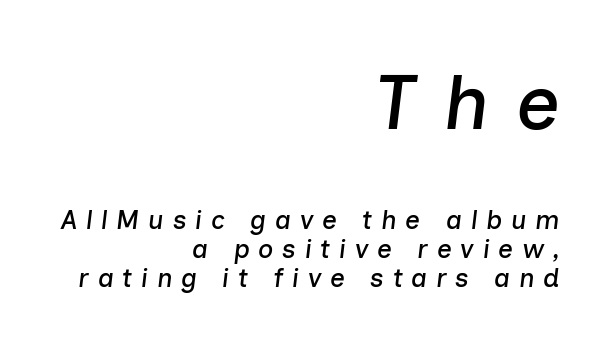
Q: Is the text italic (slanted)? A: Yes, it leans right by about 7 degrees.
Q: Is the text underlined? A: No.
Q: How is the paragraph aligned? A: Right-aligned.
Q: Is the spacing between letters normal or unusually wide? A: Unusually wide.
Q: Is the spacing between lines tight, normal or loose? A: Tight.
Q: Which block of text is set in a larger size, the first (top) or the second (bottom)? A: The first (top) one.
Q: Width (condensed, normal, or wide)? A: Normal.
Q: Stroke contrast? A: Low.
Q: x-height? A: Medium.
Q: Monospaced? A: No.
